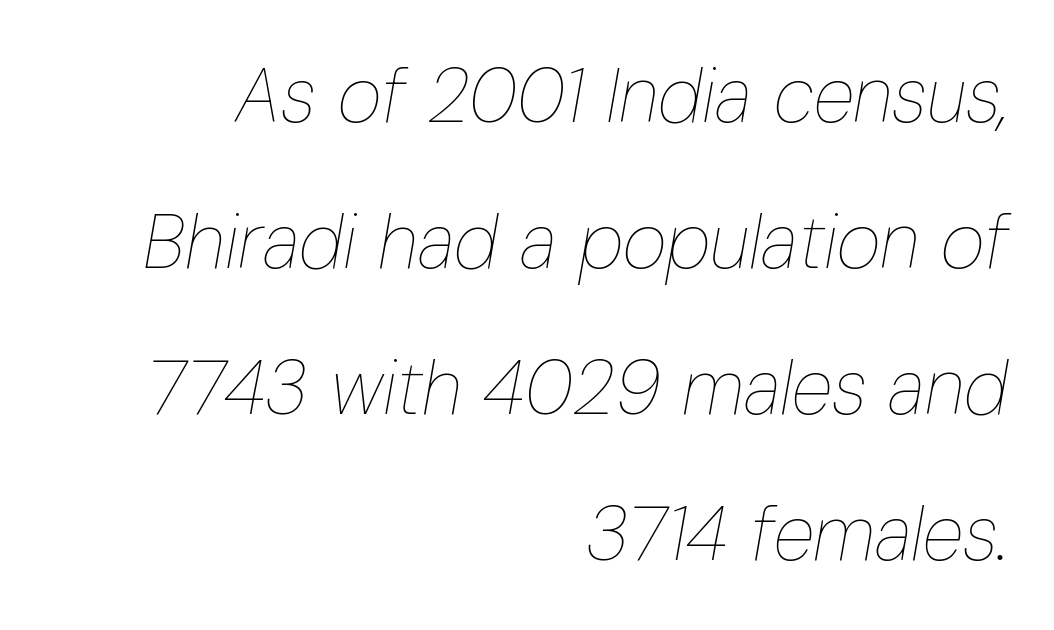
Q: Is the text bold? A: No.
Q: Is the text italic (slanted)? A: Yes, it leans right by about 10 degrees.
Q: Is the text underlined? A: No.
Q: How is the paragraph aligned? A: Right-aligned.
Q: Is the spacing between letters normal or unusually wide? A: Normal.
Q: Is the spacing between lines tight, normal or loose? A: Loose.
Q: Width (condensed, normal, or wide)? A: Condensed.
Q: Stroke contrast? A: Low.
Q: x-height? A: Medium.
Q: Monospaced? A: No.
